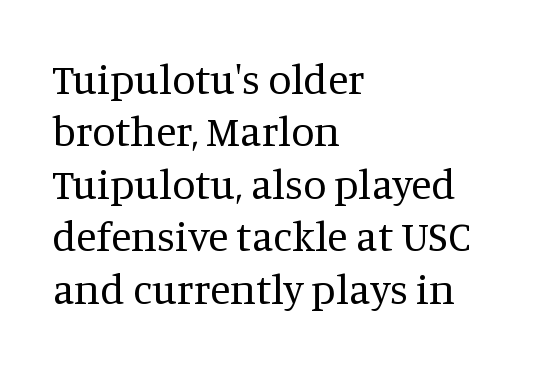
{"serif": "yes", "italic": "no", "bold": "no", "weight": "regular", "width": "normal", "stroke_contrast": "medium", "x_height": "large", "monospaced": "no", "underline": "no", "align": "left", "line_spacing": "normal", "line_spacing_ratio": 1.25, "letter_spacing": "normal", "letter_spacing_em": 0.0, "glyph_px": 42}
